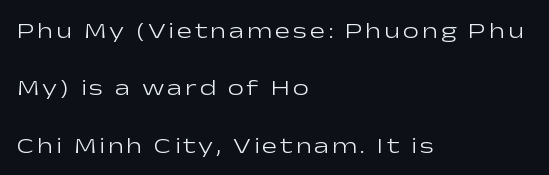
The glyphs are unaccompanied by any horizontal stroke below them. Widely set lines give the paragraph a tall, airy silhouette. The lettering stays uniformly vertical, giving the passage a roman look. A classic flush-left, rag-right setting is used for this passage.
